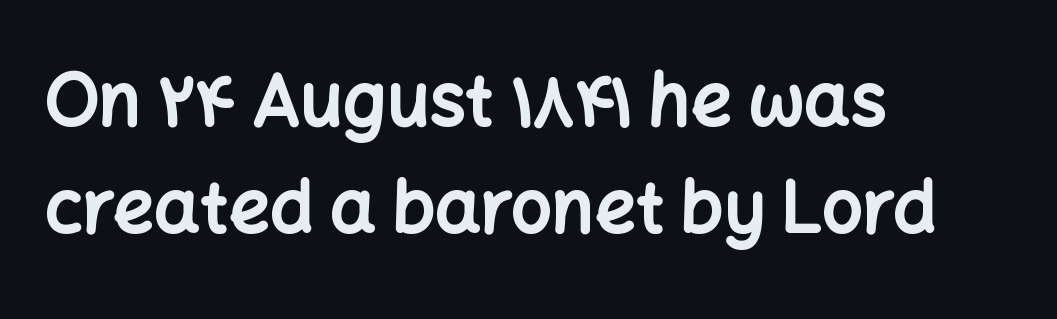
The image shows 72 px bold sans-serif type, upright; set left-aligned, normal line spacing (1.49x), normal letter spacing, not underlined; low stroke contrast and a medium x-height.
